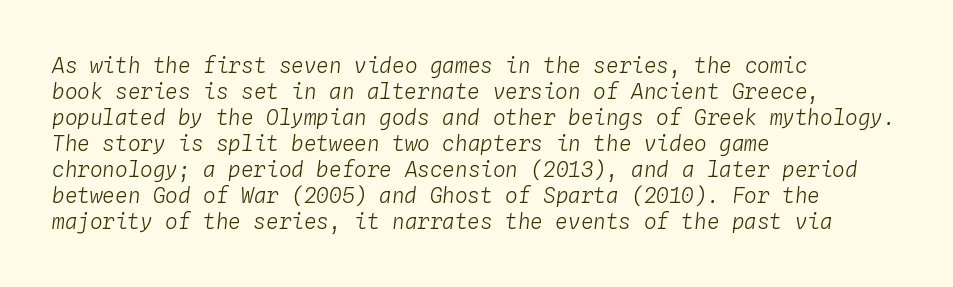
The image shows 21 px text type, italic (leaning right); set left-aligned, line spacing 1.24x, normal letter spacing, not underlined.
